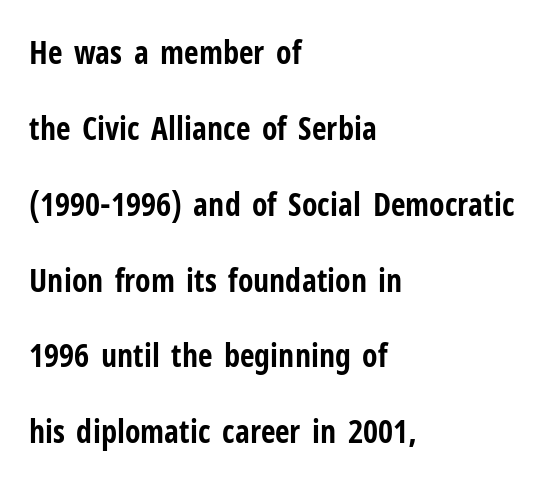
{"serif": "no", "italic": "no", "bold": "yes", "weight": "bold", "width": "condensed", "stroke_contrast": "low", "x_height": "medium", "monospaced": "no", "underline": "no", "align": "left", "line_spacing": "loose", "line_spacing_ratio": 2.37, "letter_spacing": "normal", "letter_spacing_em": 0.0, "glyph_px": 32}
